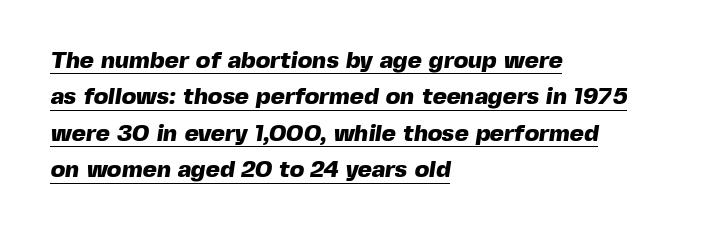
The image shows 24 px bold type; set left-aligned, normal line spacing (1.52x), normal letter spacing, underlined.
